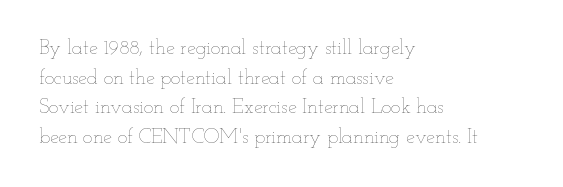
Compared with a typical body face, this is equally light or lighter still. The line texture is even and compact thanks to regular tracking. The space directly below the letters is spotless. Nope, not italic — everything's standing straight.
